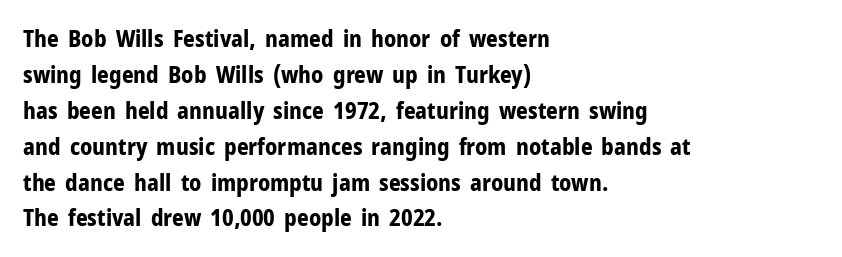
Q: Is the text bold? A: Yes.
Q: Is the text italic (slanted)? A: No, it is upright.
Q: Is the text underlined? A: No.
Q: How is the paragraph aligned? A: Left-aligned.
Q: Is the spacing between letters normal or unusually wide? A: Normal.
Q: Is the spacing between lines tight, normal or loose? A: Normal.
